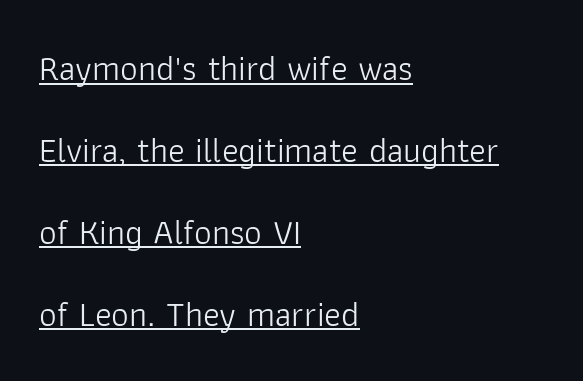
Honestly, the rows look like they've been pulled way apart. This sample has the flowing, uneven cadence of proportional lettering. The specimen includes a rule beneath the text block's lines. Is the block centered? No — it sits flush against the left margin. Unlike italic type, these characters show no tilt at all. Weight class: somewhere from thin through regular.
